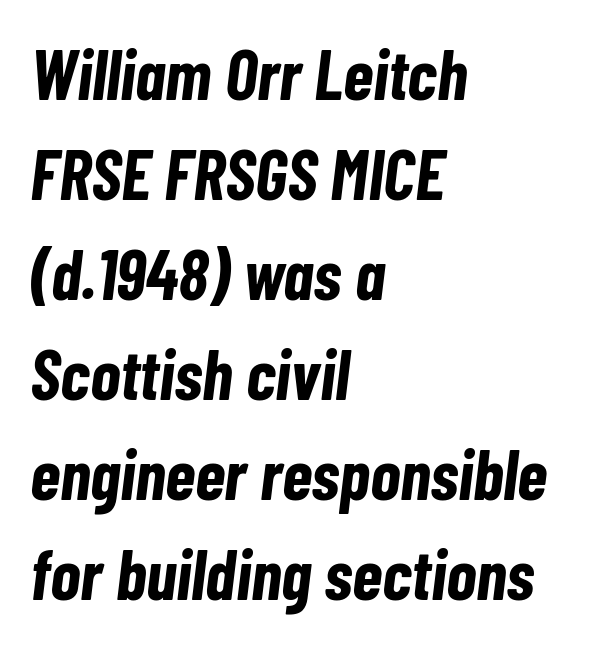
Q: Is the text bold? A: Yes.
Q: Is the text italic (slanted)? A: Yes, it leans right by about 7 degrees.
Q: Is the text underlined? A: No.
Q: How is the paragraph aligned? A: Left-aligned.
Q: Is the spacing between letters normal or unusually wide? A: Normal.
Q: Is the spacing between lines tight, normal or loose? A: Normal.
Q: Width (condensed, normal, or wide)? A: Condensed.
Q: Stroke contrast? A: Low.
Q: x-height? A: Medium.
Q: Monospaced? A: No.
